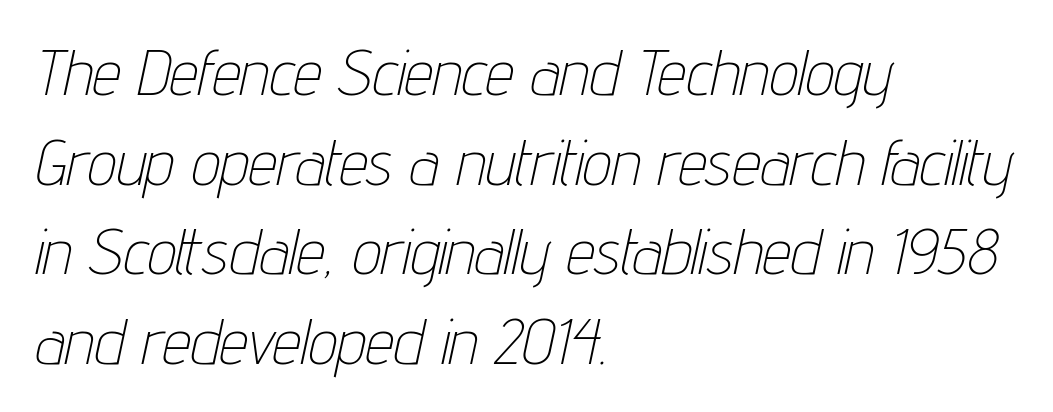
The image shows 64 px thin, condensed type, italic (leaning right); set left-aligned, normal line spacing (1.4x), normal letter spacing, not underlined; low stroke contrast and a medium x-height.
